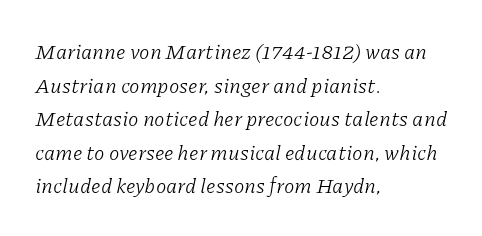
The image shows 21 px text type, italic (leaning right); set left-aligned, normal line spacing (1.6x), normal letter spacing, not underlined.
